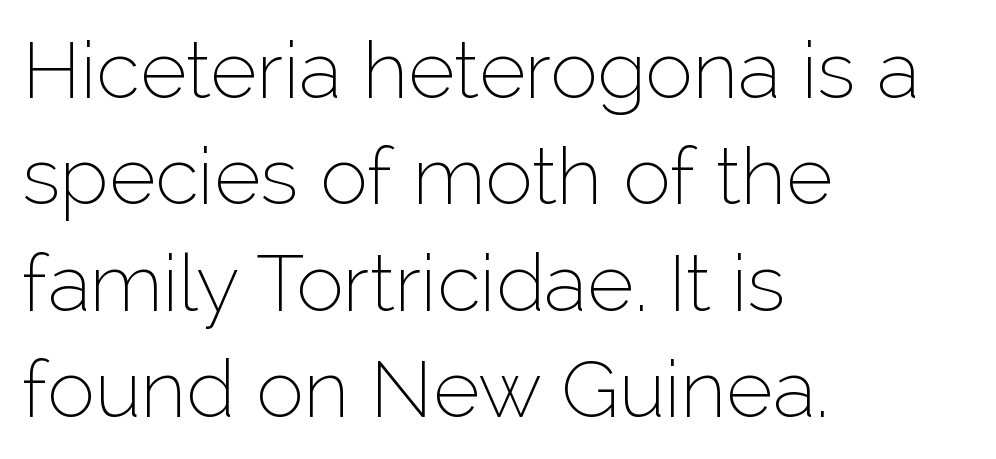
{"serif": "no", "italic": "no", "bold": "no", "weight": "thin", "width": "normal", "stroke_contrast": "low", "x_height": "medium", "monospaced": "no", "underline": "no", "align": "left", "line_spacing": "normal", "line_spacing_ratio": 1.33, "letter_spacing": "normal", "letter_spacing_em": 0.0, "glyph_px": 80}
